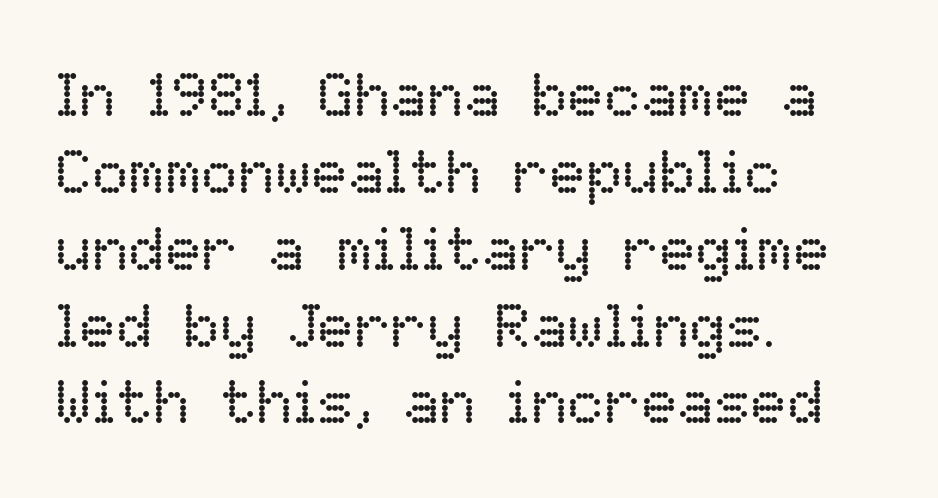
The image shows 61 px regular-weight type, upright; set left-aligned, normal line spacing (1.26x), normal letter spacing, not underlined; low stroke contrast and a medium x-height.
